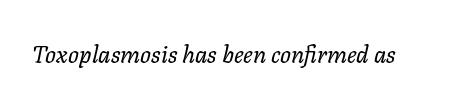
No extra tracking has been applied to these lines. The cut favours lightness, reaching ordinary text weight at its darkest. Is the type slanted? Yes — the strokes lean at a clear angle. Underline: absent.
